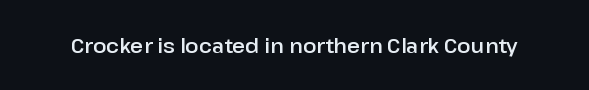
Q: Is the text italic (slanted)? A: No, it is upright.
Q: Is the text underlined? A: No.
Q: Is the spacing between letters normal or unusually wide? A: Normal.
